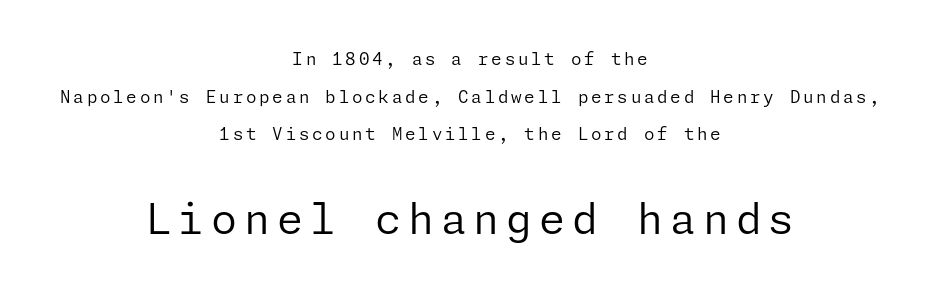
Q: Is the text bold? A: No.
Q: Is the text italic (slanted)? A: No, it is upright.
Q: Is the typeface a serif or a sans-serif typeface? A: Sans-serif.
Q: Is the text underlined? A: No.
Q: How is the paragraph aligned? A: Centered.
Q: Is the spacing between lines tight, normal or loose? A: Loose.
Q: Which block of text is set in a larger size, the first (top) or the second (bottom)? A: The second (bottom) one.
Q: Width (condensed, normal, or wide)? A: Normal.
Q: Stroke contrast? A: Low.
Q: x-height? A: Medium.
